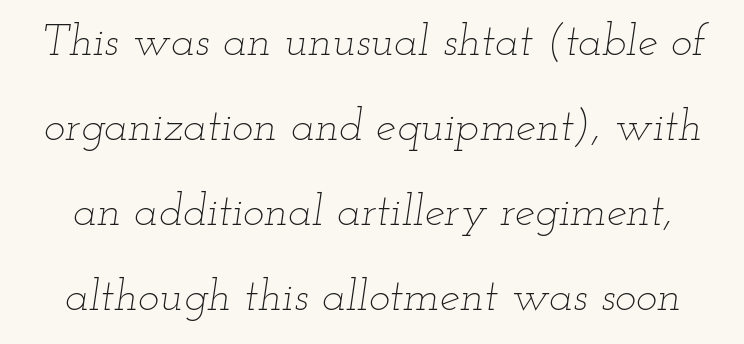
Q: Is the text bold? A: No.
Q: Is the text italic (slanted)? A: Yes, it leans right by about 12 degrees.
Q: Is the text underlined? A: No.
Q: Is the spacing between letters normal or unusually wide? A: Normal.
Q: Width (condensed, normal, or wide)? A: Wide.
Q: Stroke contrast? A: Low.
Q: x-height? A: Small.
Q: Monospaced? A: No.
